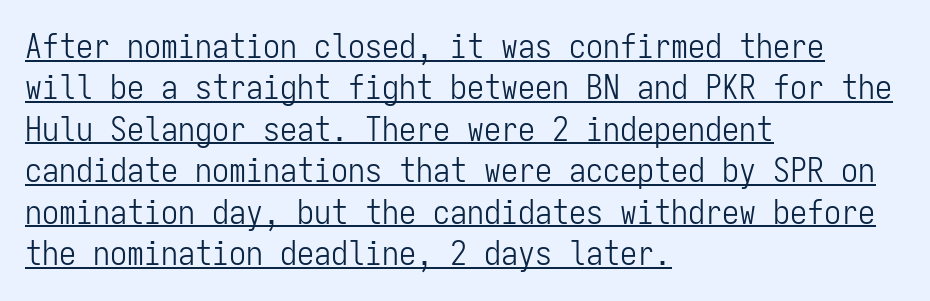
Is this a heavy cut? Hardly; it is regular or lighter. The specimen includes a rule beneath the text block's lines. Here the designer chose a console-style face with uniform glyph widths. Caption: standard tracking, unaltered. Quick note: not italic, upright. Where is the straight margin? On the left.
